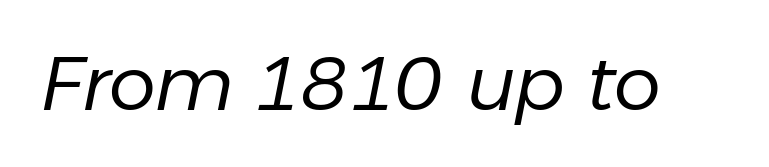
The image shows 75 px regular-weight type, italic (leaning right); set normal letter spacing, not underlined; low stroke contrast and a medium x-height.
